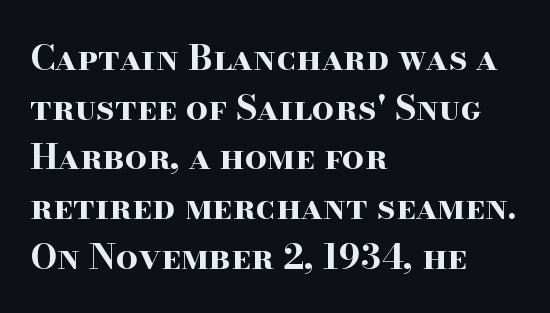
{"serif": "yes", "italic": "no", "bold": "yes", "weight": "bold", "width": "wide", "stroke_contrast": "high", "x_height": "small", "monospaced": "no", "underline": "no", "align": "left", "line_spacing": "normal", "line_spacing_ratio": 1.42, "letter_spacing": "normal", "letter_spacing_em": 0.0, "glyph_px": 35}
